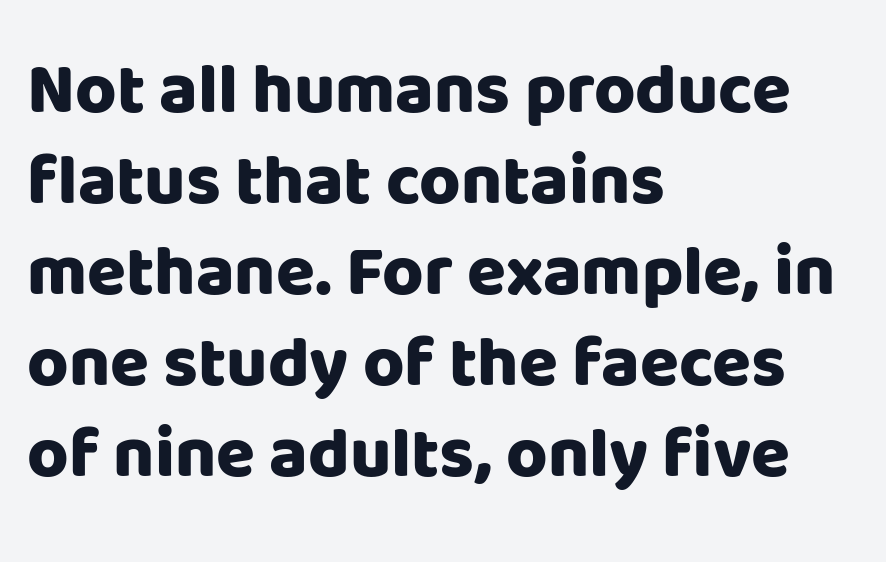
{"serif": "no", "italic": "no", "bold": "yes", "weight": "heavy", "width": "normal", "stroke_contrast": "low", "x_height": "large", "monospaced": "no", "underline": "no", "align": "left", "line_spacing": "normal", "line_spacing_ratio": 1.28, "letter_spacing": "normal", "letter_spacing_em": 0.0, "glyph_px": 71}
